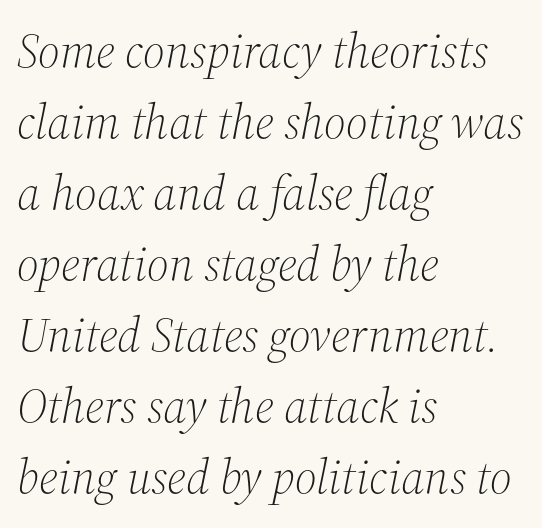
{"serif": "yes", "italic": "yes", "lean": "right", "slant_degrees": 12, "bold": "no", "weight": "light", "width": "normal", "stroke_contrast": "medium", "x_height": "medium", "monospaced": "no", "underline": "no", "align": "left", "line_spacing": "normal", "line_spacing_ratio": 1.48, "letter_spacing": "normal", "letter_spacing_em": 0.0, "glyph_px": 48}
